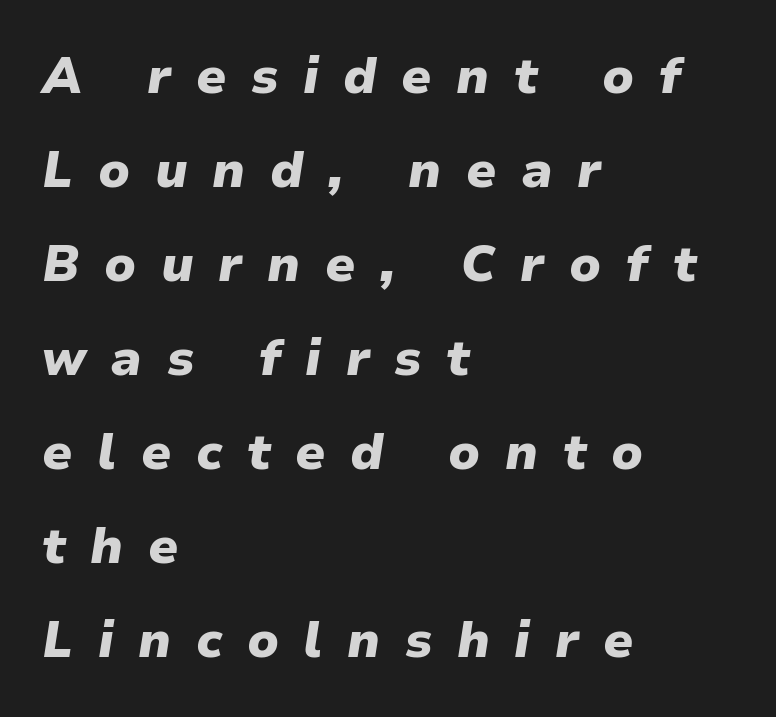
{"italic": "yes", "lean": "right", "slant_degrees": 9, "bold": "yes", "weight": "heavy", "width": "normal", "stroke_contrast": "low", "x_height": "medium", "monospaced": "no", "underline": "no", "align": "left", "line_spacing_ratio": 1.88, "letter_spacing": "wide", "letter_spacing_em": 0.49, "glyph_px": 50}
